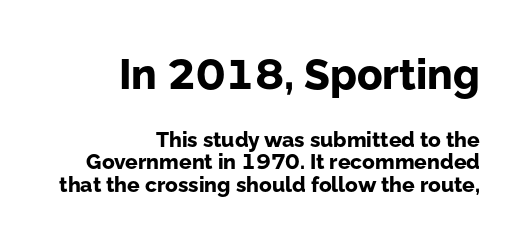
As a designer I'd log this as weight 700, bold. Between one letter and the next there's only the usual sliver of space. Unmarked baselines from the first word to the last. Character widths vary here, with narrow letters taking less room than wide ones.
